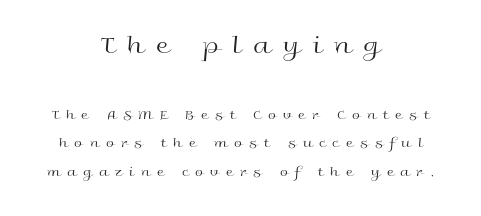
The image shows 26 px text type, upright; set centered, loose line spacing (2.04x), unusually wide letter spacing (+0.49 em), not underlined; the first (top) block is 1.86x larger.
